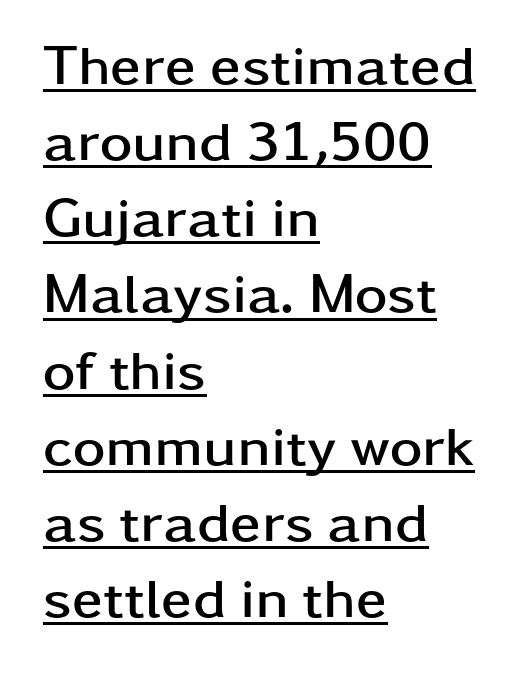
{"serif": "no", "italic": "no", "bold": "yes", "weight": "semibold", "width": "wide", "stroke_contrast": "low", "x_height": "medium", "monospaced": "no", "underline": "yes", "align": "left", "line_spacing": "normal", "line_spacing_ratio": 1.36, "letter_spacing": "normal", "letter_spacing_em": 0.0, "glyph_px": 56}
